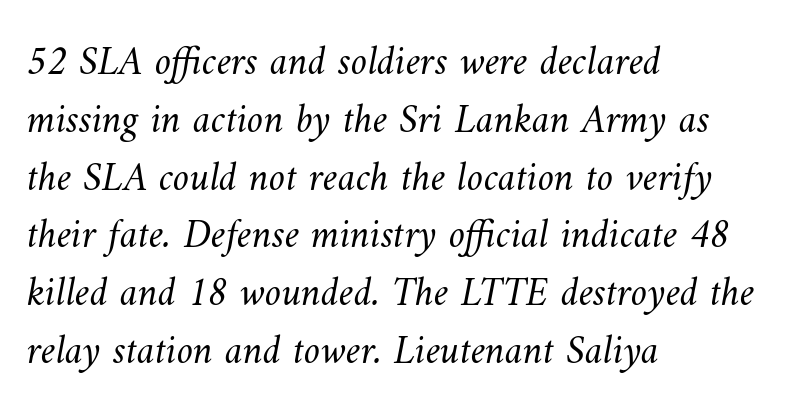
{"bold": "no", "weight": "light", "width": "normal", "stroke_contrast": "medium", "x_height": "small", "monospaced": "no", "underline": "no", "align": "left", "line_spacing": "normal", "line_spacing_ratio": 1.41, "letter_spacing": "normal", "letter_spacing_em": 0.0, "glyph_px": 41}
